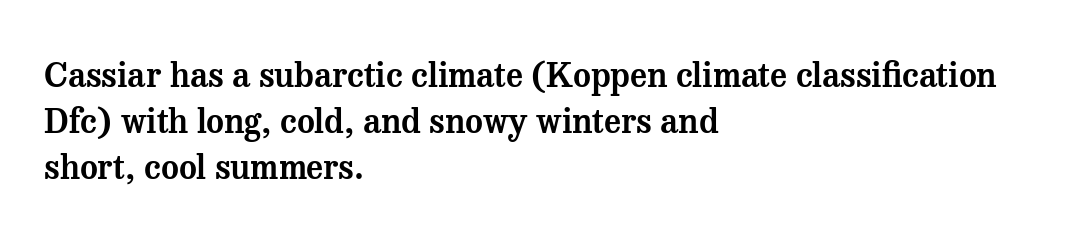
A bare baseline throughout the passage. Ascenders rise straight up at ninety degrees. If you measured baseline to baseline, you'd find a middling distance. Each letter keeps its own natural width here, so spacing adapts to shape.
